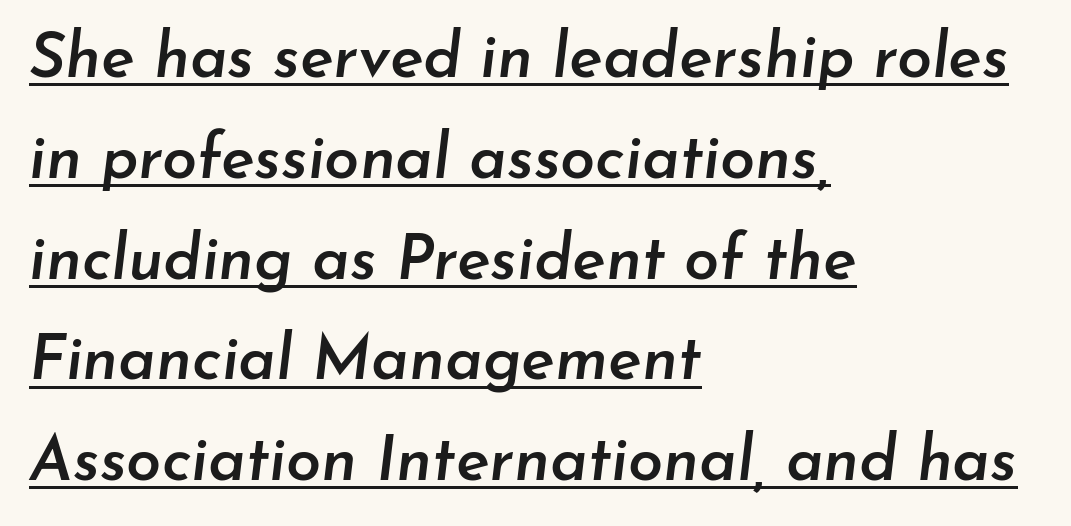
{"italic": "yes", "lean": "right", "slant_degrees": 7, "bold": "semi", "weight": "semibold", "width": "normal", "stroke_contrast": "low", "x_height": "small", "monospaced": "no", "underline": "yes", "align": "left", "line_spacing": "normal", "line_spacing_ratio": 1.6, "letter_spacing": "normal", "letter_spacing_em": 0.0, "glyph_px": 63}
